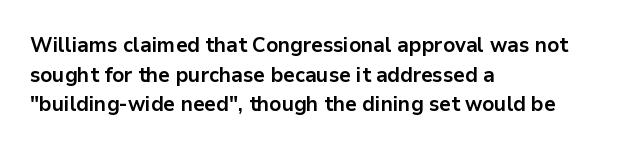
The image shows 21 px bold type, upright; set left-aligned, normal line spacing (1.41x), normal letter spacing, not underlined.
